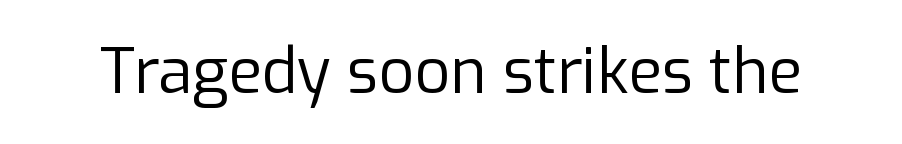
Q: Is the text bold? A: No.
Q: Is the text italic (slanted)? A: No, it is upright.
Q: Is the typeface a serif or a sans-serif typeface? A: Sans-serif.
Q: Is the text underlined? A: No.
Q: Is the spacing between letters normal or unusually wide? A: Normal.
Q: Width (condensed, normal, or wide)? A: Normal.
Q: Stroke contrast? A: Low.
Q: x-height? A: Medium.
Q: Monospaced? A: No.
